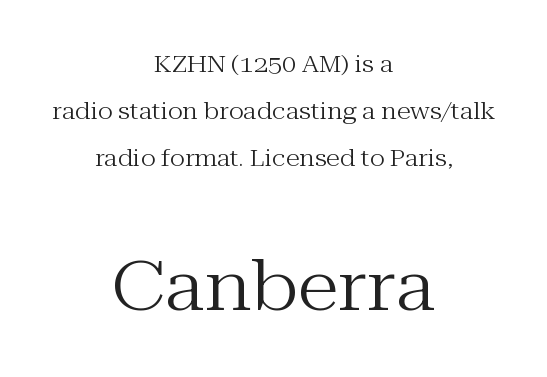
Clear beneath every line of the passage. Centered paragraph, ragged on both sides. Nope, not italic — everything's standing straight. These lines are rendered in a variable-pitch font. This reads as an unemphasized weight, regular at the heaviest. The vertical gap from one line to the next is large.
